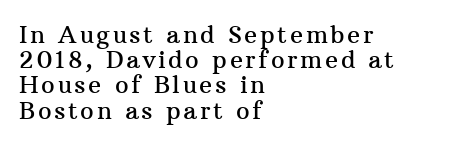
If you drew a line through each stem, it would be perfectly vertical. Leading: reduced. All the whitespace from short lines collects on the right. The space beneath each line is pristine and unruled.
